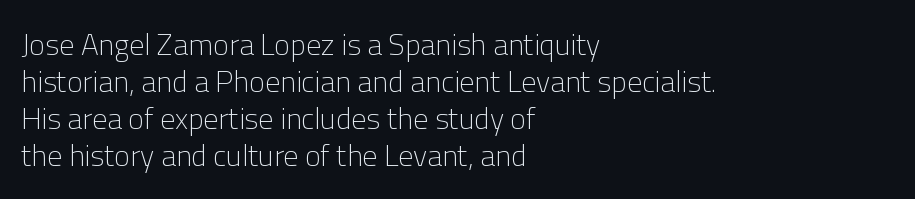
The image shows 30 px light sans-serif type, upright; set left-aligned, line spacing 1.23x, normal letter spacing, not underlined; low stroke contrast and a medium x-height.
